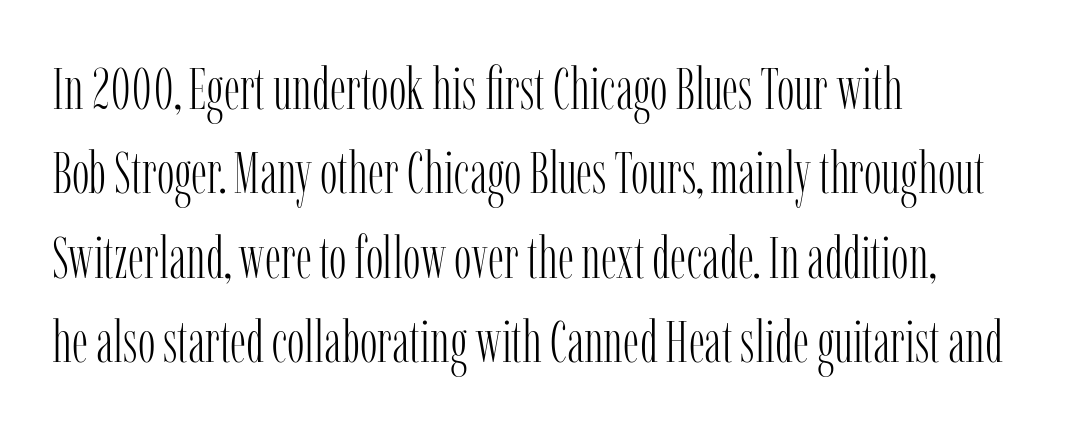
The image shows 59 px light, condensed serif type, upright; set left-aligned, normal line spacing (1.43x), normal letter spacing, not underlined; low stroke contrast and a medium x-height.
